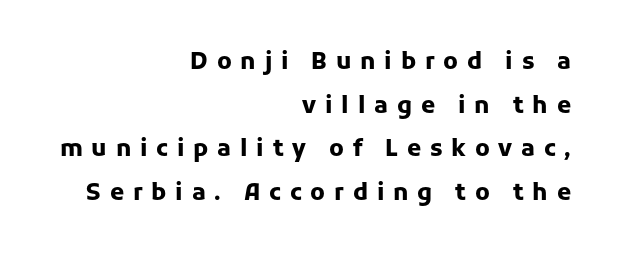
Q: Is the text bold? A: Yes.
Q: Is the text italic (slanted)? A: No, it is upright.
Q: Is the text underlined? A: No.
Q: How is the paragraph aligned? A: Right-aligned.
Q: Is the spacing between letters normal or unusually wide? A: Unusually wide.
Q: Is the spacing between lines tight, normal or loose? A: Loose.
